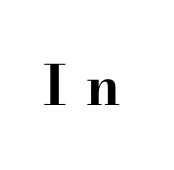
Is this a sans? No — the strokes have serifs. Each glyph is drawn with heavy, bold strokes. Posture: upright roman. How are the letters spaced? Widely, with obvious added tracking.
